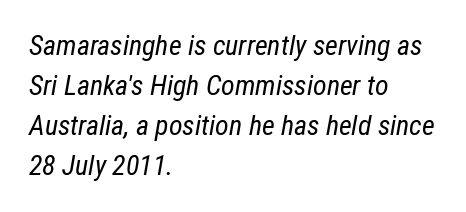
Q: Is the text bold? A: No.
Q: Is the text italic (slanted)? A: Yes, it leans right by about 12 degrees.
Q: Is the text underlined? A: No.
Q: How is the paragraph aligned? A: Left-aligned.
Q: Is the spacing between letters normal or unusually wide? A: Normal.
Q: Is the spacing between lines tight, normal or loose? A: Normal.
Q: Width (condensed, normal, or wide)? A: Condensed.
Q: Stroke contrast? A: Low.
Q: x-height? A: Medium.
Q: Monospaced? A: No.
